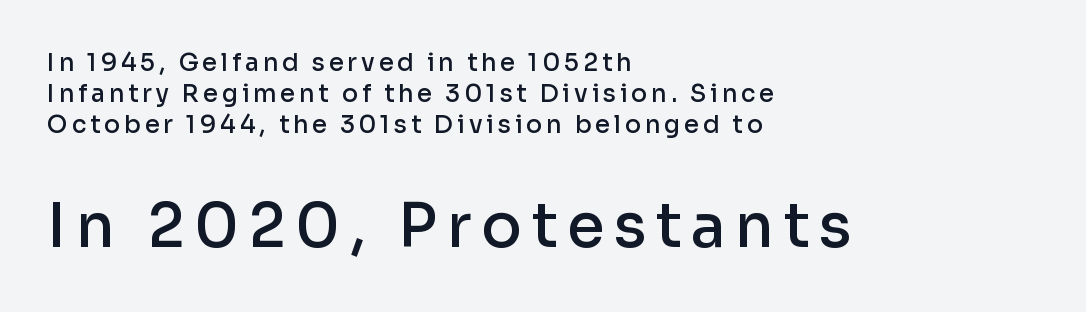
Q: Is the text bold? A: Semi-bold.
Q: Is the text italic (slanted)? A: No, it is upright.
Q: Is the typeface a serif or a sans-serif typeface? A: Sans-serif.
Q: Is the text underlined? A: No.
Q: How is the paragraph aligned? A: Left-aligned.
Q: Is the spacing between lines tight, normal or loose? A: Normal.
Q: Which block of text is set in a larger size, the first (top) or the second (bottom)? A: The second (bottom) one.
Q: Width (condensed, normal, or wide)? A: Normal.
Q: Stroke contrast? A: Low.
Q: x-height? A: Medium.
Q: Monospaced? A: No.
